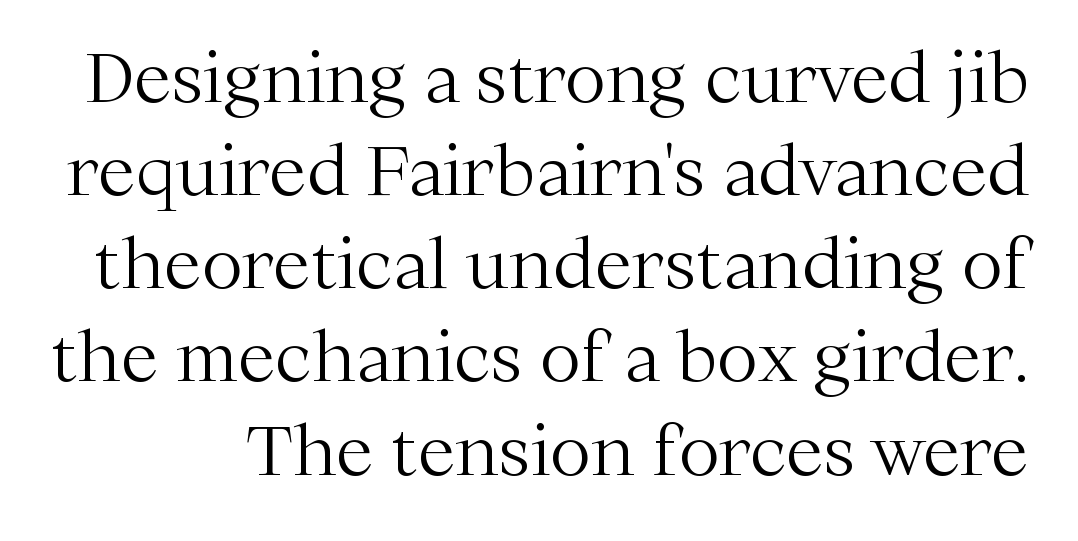
{"serif": "yes", "italic": "no", "bold": "no", "weight": "light", "width": "normal", "stroke_contrast": "medium", "x_height": "medium", "monospaced": "no", "underline": "no", "line_spacing": "normal", "line_spacing_ratio": 1.35, "letter_spacing": "normal", "letter_spacing_em": 0.0, "glyph_px": 69}
